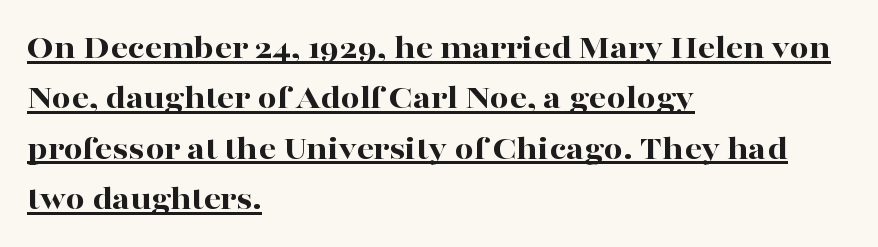
The image shows 34 px bold, wide serif type, upright; set left-aligned, normal line spacing (1.48x), normal letter spacing, underlined; high stroke contrast and a medium x-height.
